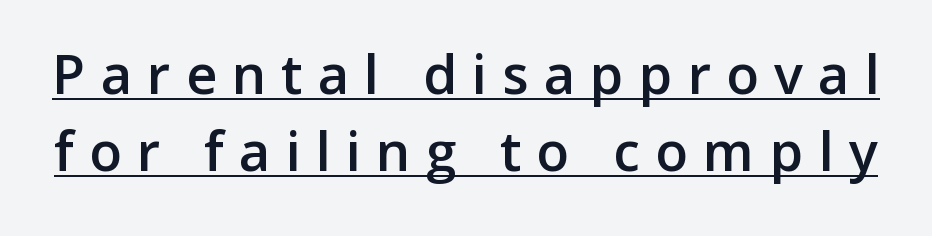
The image shows 54 px semibold sans-serif type, upright; set normal line spacing (1.42x), unusually wide letter spacing (+0.28 em), underlined; low stroke contrast and a medium x-height.
